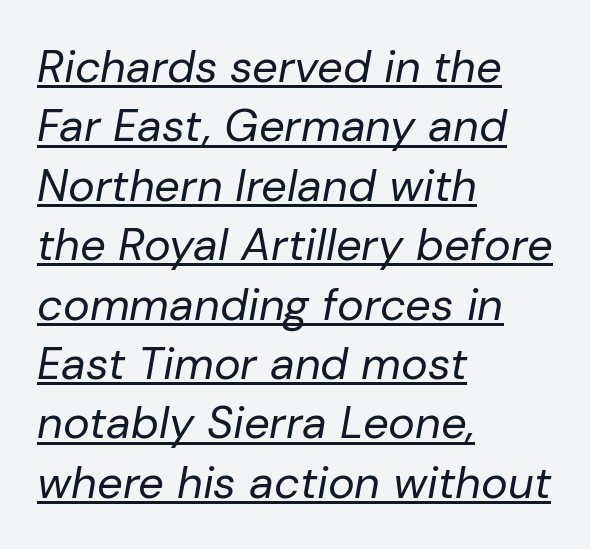
Students, observe the line beneath the letters — that is underlining. A typesetter would call this zero additional tracking. The typography opts for an oblique posture over an upright one. Bold? No — there's no thickening of the strokes.
